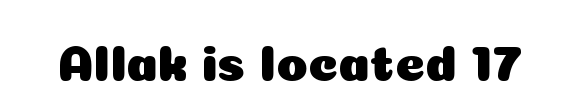
Spacing between characters is what you'd get straight out of the box. The glyphs are unaccompanied by any horizontal stroke below them. Upright lettering throughout. Observe the absence of serifs on each vertical stroke in this sample. Think of a printed novel: that variable character pitch is what you see here.
